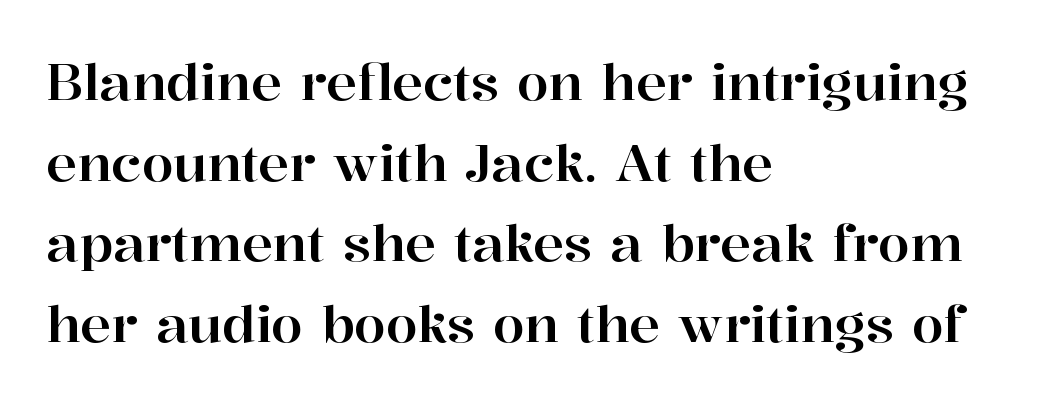
The image shows 51 px serif type, upright; set left-aligned, normal line spacing (1.58x), normal letter spacing, not underlined; high stroke contrast and a medium x-height.
